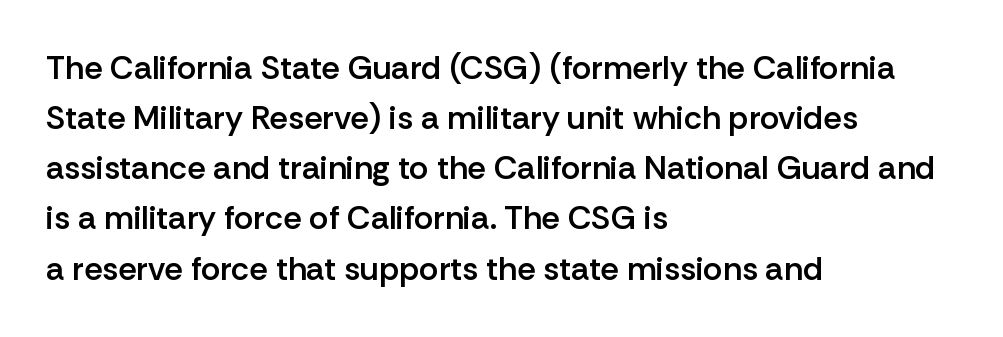
Looks like regular typesetting: each glyph gets only the width it needs. Normally led — the rows are evenly, conventionally spaced. Typographically, this falls in the sans-serif category. This is moderately heavy type, rendered in semibold. Ordinary non-slanted type is in use. The lines are quadded left.
